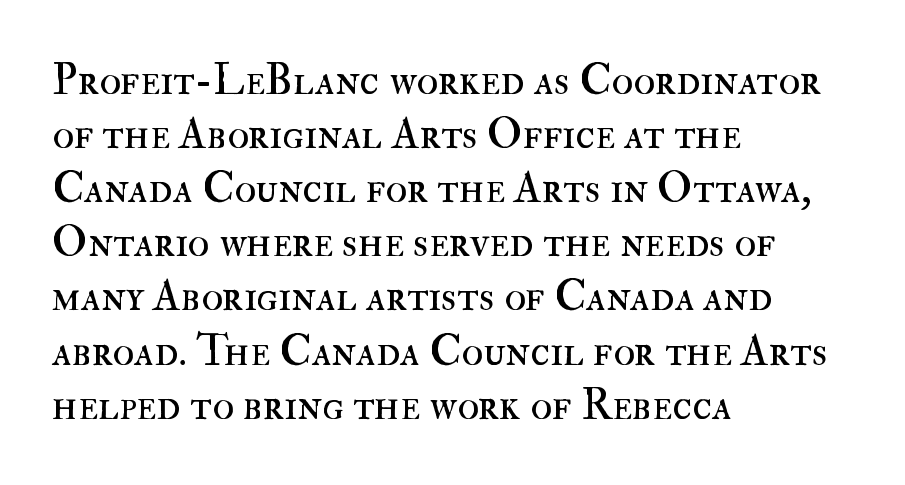
{"italic": "no", "bold": "no", "weight": "regular", "width": "normal", "stroke_contrast": "high", "x_height": "small", "monospaced": "no", "underline": "no", "align": "left", "line_spacing_ratio": 1.23, "letter_spacing": "normal", "letter_spacing_em": 0.0, "glyph_px": 44}
